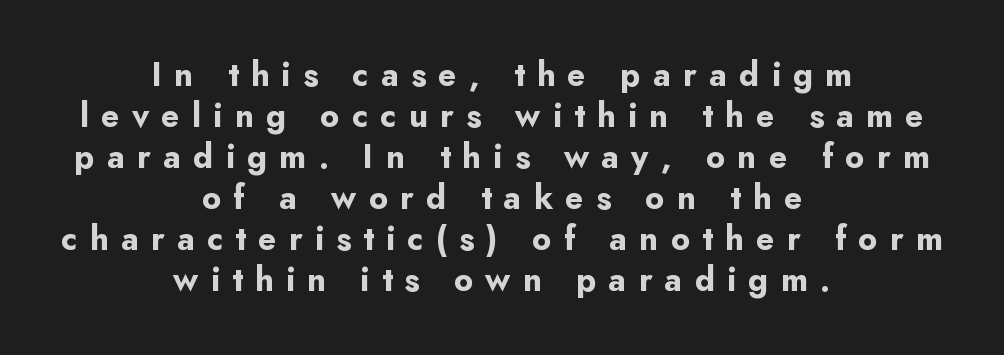
The image shows 33 px bold sans-serif type, upright; set centered, line spacing 1.24x, unusually wide letter spacing (+0.37 em), not underlined; low stroke contrast and a small x-height.
